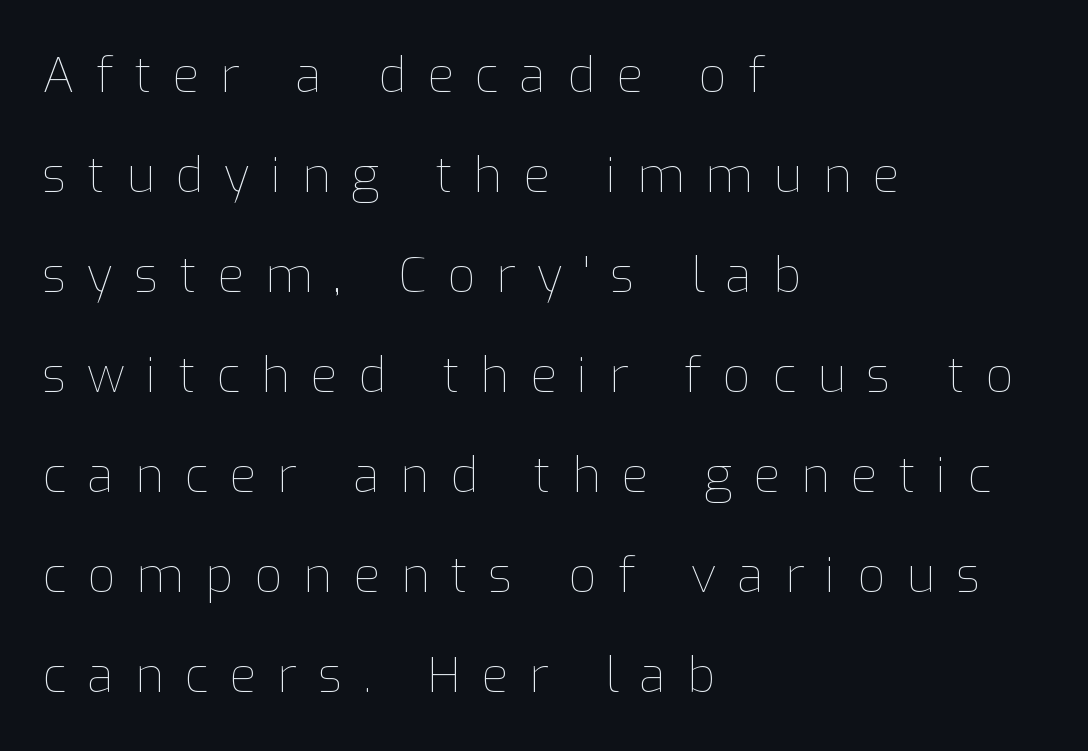
Q: Is the text bold? A: No.
Q: Is the text italic (slanted)? A: No, it is upright.
Q: Is the text underlined? A: No.
Q: How is the paragraph aligned? A: Left-aligned.
Q: Is the spacing between letters normal or unusually wide? A: Unusually wide.
Q: Is the spacing between lines tight, normal or loose? A: Loose.
Q: Width (condensed, normal, or wide)? A: Normal.
Q: Stroke contrast? A: Low.
Q: x-height? A: Medium.
Q: Monospaced? A: No.
